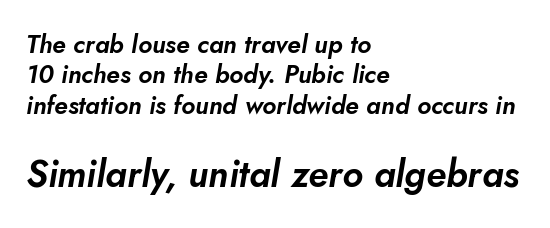
{"italic": "yes", "lean": "right", "slant_degrees": 5, "width": "normal", "stroke_contrast": "low", "x_height": "small", "monospaced": "no", "underline": "no", "align": "left", "line_spacing_ratio": 1.22, "letter_spacing": "normal", "letter_spacing_em": 0.0, "larger_block": "second", "size_ratio": 1.48, "glyph_px": 37}
